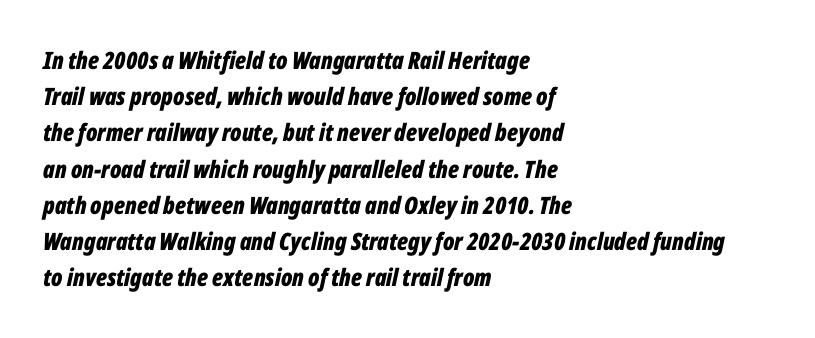
Q: Is the text bold? A: Yes.
Q: Is the text italic (slanted)? A: Yes, it leans right by about 12 degrees.
Q: Is the text underlined? A: No.
Q: How is the paragraph aligned? A: Left-aligned.
Q: Is the spacing between letters normal or unusually wide? A: Normal.
Q: Is the spacing between lines tight, normal or loose? A: Normal.
